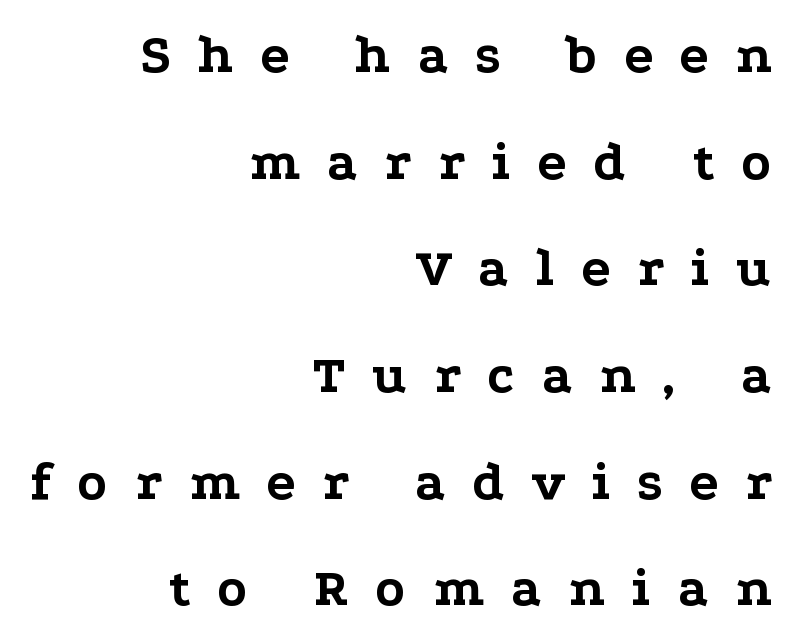
Horizontally, the lines are justified to the trailing edge only. Classification — serif. Check the space under the baseline: it is left empty. The letters advance in unequal steps, a hallmark of proportional type. Every stem runs plumb, perpendicular to the baseline.
